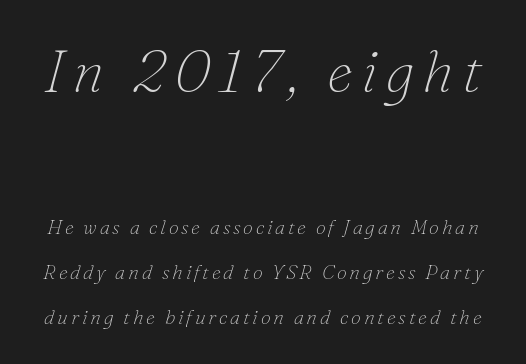
{"serif": "yes", "italic": "yes", "lean": "right", "slant_degrees": 16, "bold": "no", "weight": "thin", "width": "normal", "stroke_contrast": "low", "x_height": "small", "monospaced": "no", "underline": "no", "line_spacing": "loose", "line_spacing_ratio": 2.25, "larger_block": "first", "size_ratio": 2.95, "glyph_px": 59}
